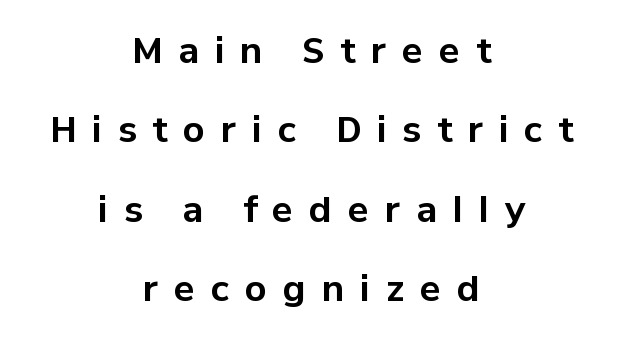
This rendering features lettering with no underline. The passage shown is typed in a proportional face where columns would drift. The designer dialed line spacing up above the default. Tracking value appears strongly positive — letters spread wide.
